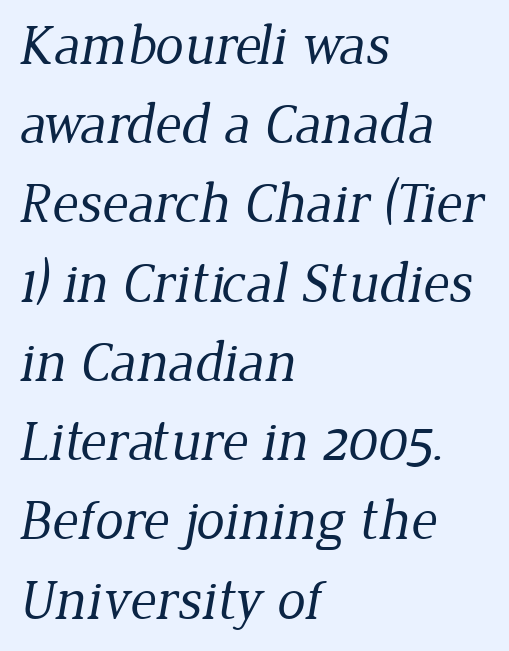
{"serif": "yes", "bold": "no", "weight": "regular", "width": "normal", "stroke_contrast": "low", "x_height": "medium", "monospaced": "no", "underline": "no", "align": "left", "line_spacing": "normal", "line_spacing_ratio": 1.39, "letter_spacing": "normal", "letter_spacing_em": 0.0, "glyph_px": 57}
